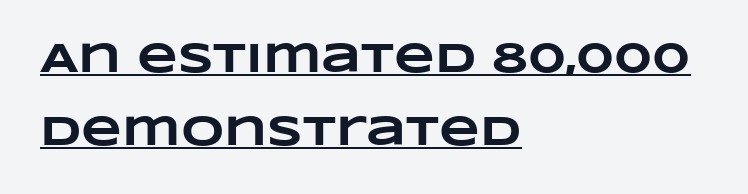
Q: Is the text bold? A: Yes.
Q: Is the text underlined? A: Yes.
Q: How is the paragraph aligned? A: Left-aligned.
Q: Is the spacing between letters normal or unusually wide? A: Normal.
Q: Width (condensed, normal, or wide)? A: Wide.
Q: Stroke contrast? A: Low.
Q: x-height? A: Large.
Q: Monospaced? A: No.
